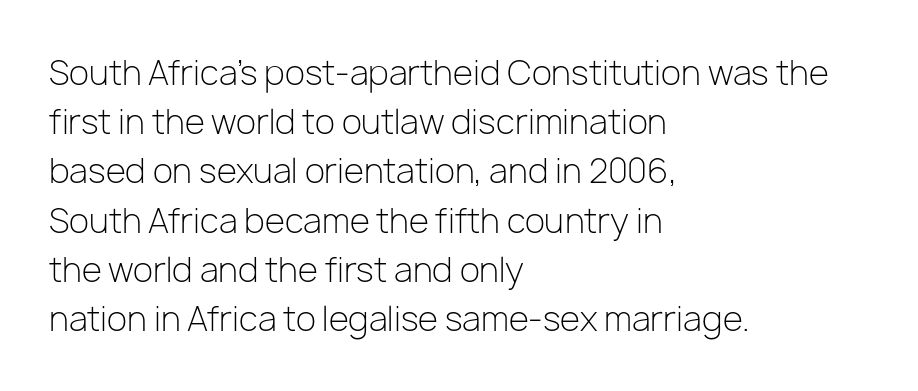
The image shows 33 px light sans-serif type, upright; set left-aligned, normal line spacing (1.49x), normal letter spacing, not underlined; low stroke contrast and a medium x-height.
